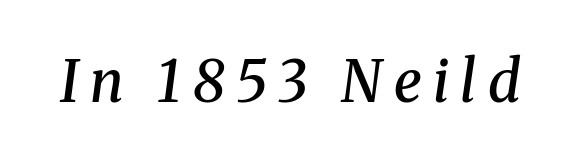
The image shows 57 px semibold serif type, italic (leaning right); set unusually wide letter spacing (+0.2 em), not underlined; medium stroke contrast and a medium x-height.
